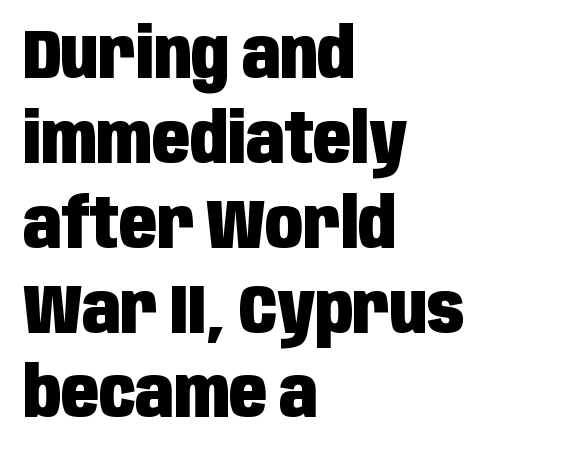
The image shows 69 px heavy, condensed sans-serif type, upright; set left-aligned, line spacing 1.23x, normal letter spacing, not underlined; low stroke contrast and a large x-height.
